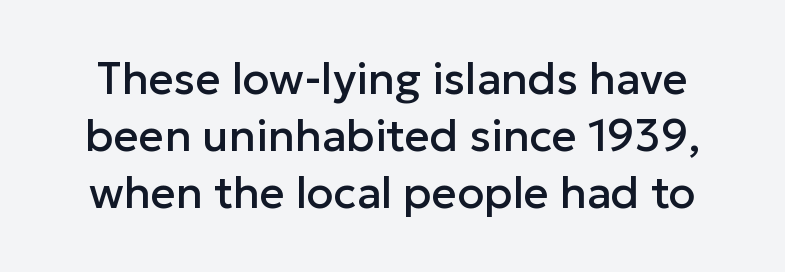
{"serif": "no", "italic": "no", "width": "normal", "stroke_contrast": "low", "x_height": "medium", "monospaced": "no", "underline": "no", "line_spacing": "normal", "line_spacing_ratio": 1.29, "letter_spacing": "normal", "letter_spacing_em": 0.0, "glyph_px": 44}
